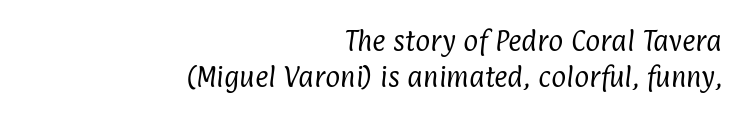
{"bold": "no", "underline": "no", "align": "right", "line_spacing": "normal", "line_spacing_ratio": 1.58, "letter_spacing": "normal", "letter_spacing_em": 0.0, "glyph_px": 23}
